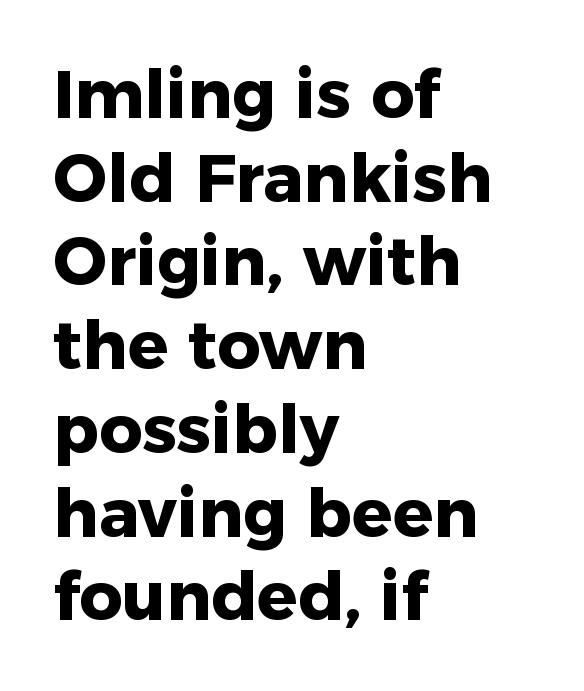
Q: Is the text bold? A: Yes.
Q: Is the text italic (slanted)? A: No, it is upright.
Q: Is the typeface a serif or a sans-serif typeface? A: Sans-serif.
Q: Is the text underlined? A: No.
Q: How is the paragraph aligned? A: Left-aligned.
Q: Is the spacing between letters normal or unusually wide? A: Normal.
Q: Is the spacing between lines tight, normal or loose? A: Normal.
Q: Width (condensed, normal, or wide)? A: Normal.
Q: Stroke contrast? A: Low.
Q: x-height? A: Medium.
Q: Monospaced? A: No.
